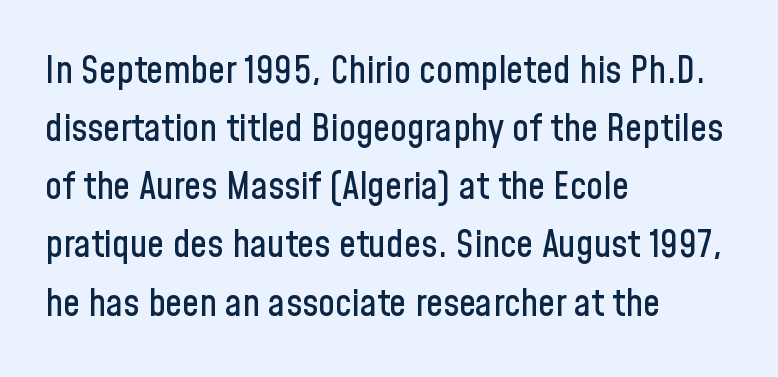
Between one letter and the next there's only the usual sliver of space. Honestly, there is no underline to notice here at all. This is sans-serif lettering, the kind often seen on screens and signage. Each new line begins a customary step beneath the previous one. The setting favours the left margin, as ordinary paragraphs usually do.
